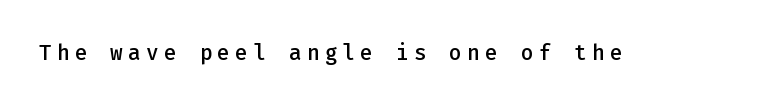
The image shows 21 px text type, upright; set unusually wide letter spacing (+0.25 em), not underlined.
